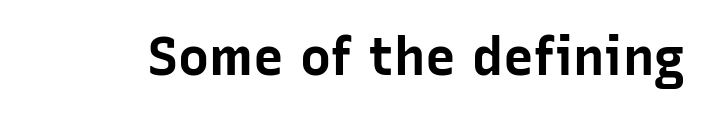
Q: Is the text bold? A: Yes.
Q: Is the text italic (slanted)? A: No, it is upright.
Q: Is the typeface a serif or a sans-serif typeface? A: Sans-serif.
Q: Is the text underlined? A: No.
Q: Is the spacing between letters normal or unusually wide? A: Normal.
Q: Width (condensed, normal, or wide)? A: Normal.
Q: Stroke contrast? A: Low.
Q: x-height? A: Medium.
Q: Monospaced? A: No.
